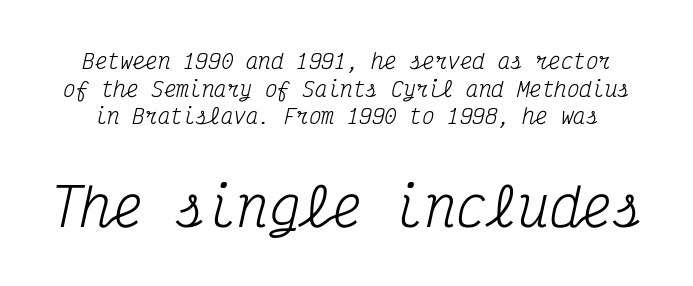
The face used here is seriffed, in the tradition of book romans. Scale increases going downward across the two blocks. The face used here is monospaced, like something from a code editor. Notice how descenders clear the ascenders below comfortably — that's standard leading. The glyphs are unaccompanied by any horizontal stroke below them. Tracking here is standard; glyphs follow each other at the usual distance.
